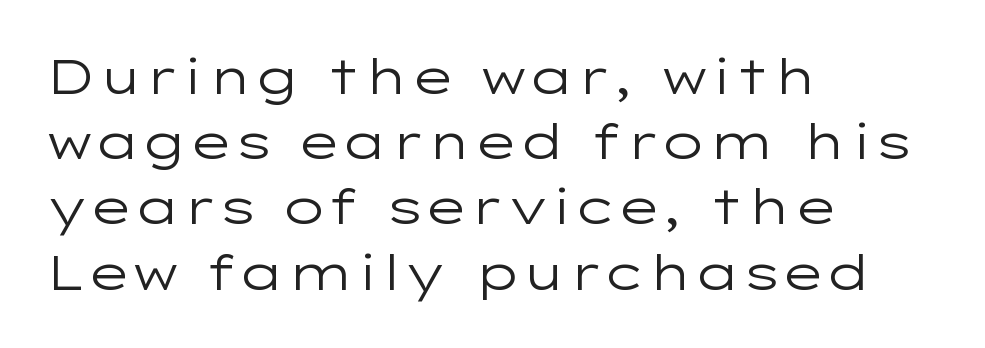
Q: Is the text bold? A: No.
Q: Is the text italic (slanted)? A: No, it is upright.
Q: Is the typeface a serif or a sans-serif typeface? A: Sans-serif.
Q: Is the text underlined? A: No.
Q: How is the paragraph aligned? A: Left-aligned.
Q: Is the spacing between letters normal or unusually wide? A: Normal.
Q: Is the spacing between lines tight, normal or loose? A: Normal.
Q: Width (condensed, normal, or wide)? A: Wide.
Q: Stroke contrast? A: Low.
Q: x-height? A: Medium.
Q: Monospaced? A: No.
